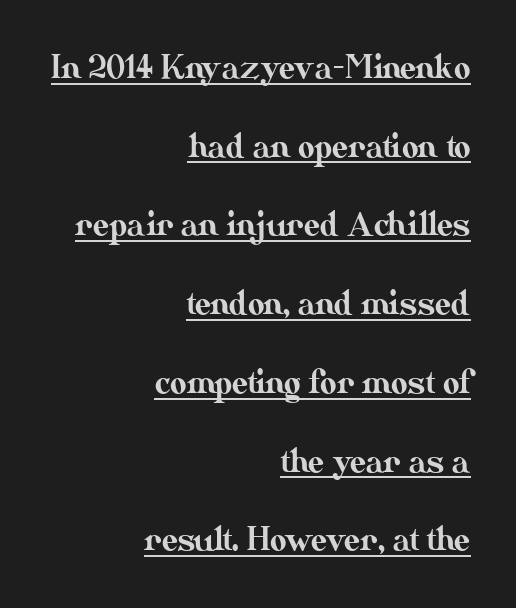
Q: Is the text italic (slanted)? A: No, it is upright.
Q: Is the text underlined? A: Yes.
Q: How is the paragraph aligned? A: Right-aligned.
Q: Is the spacing between letters normal or unusually wide? A: Normal.
Q: Is the spacing between lines tight, normal or loose? A: Loose.
Q: Width (condensed, normal, or wide)? A: Normal.
Q: Stroke contrast? A: Medium.
Q: x-height? A: Small.
Q: Monospaced? A: No.
